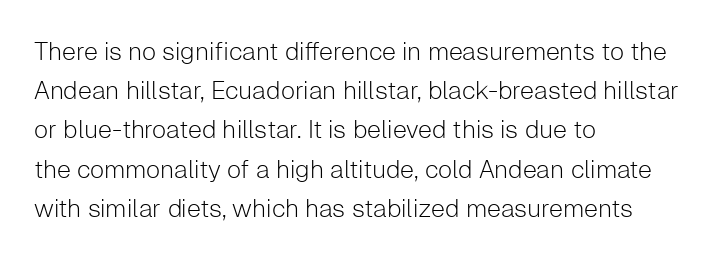
The image shows 25 px text type, upright; set left-aligned, normal line spacing (1.57x), normal letter spacing, not underlined.
